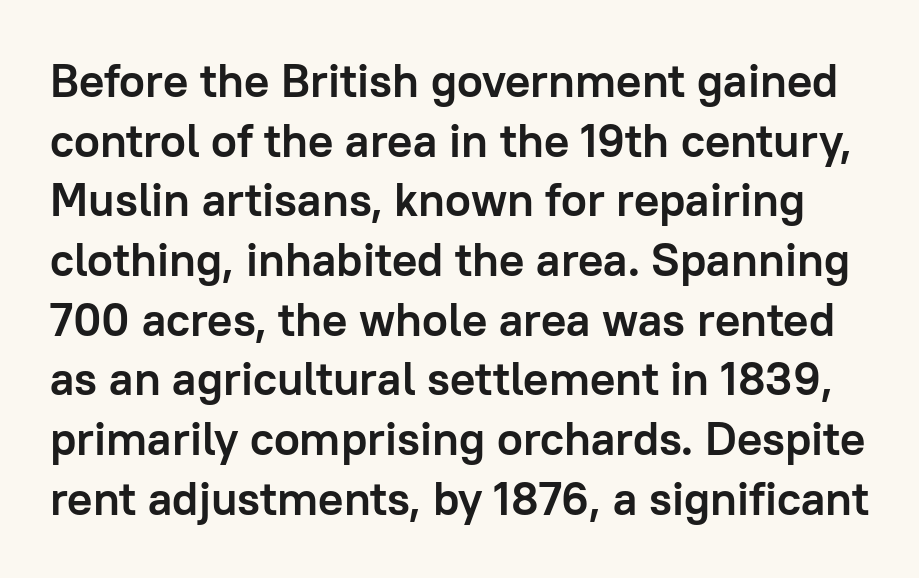
Normally led — the rows are evenly, conventionally spaced. The string is rendered with underlining switched off. Serif or sans? Sans — the stroke terminals are bare. Emphasis by weight is at full strength: bold.
